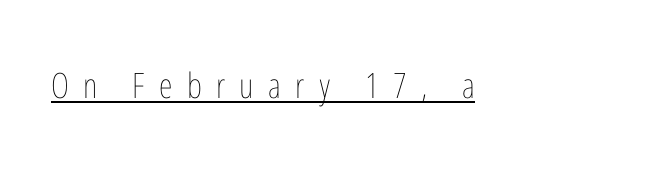
The image shows 35 px thin, condensed type, upright; set unusually wide letter spacing (+0.41 em), underlined; low stroke contrast and a medium x-height.
